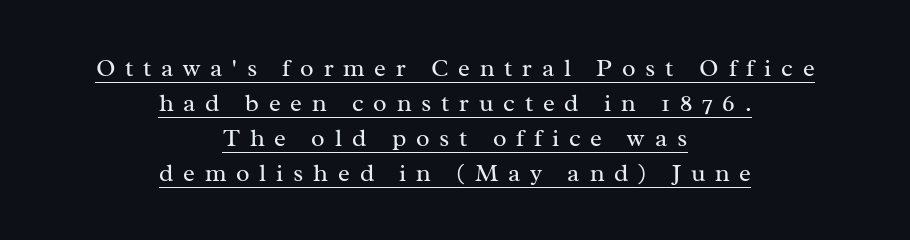
Stroke thickness stays within the range of a standard reading face or lighter. Posture: straight, roman, zero tilt. The passage shown is underscored from start to finish. These lines stack symmetrically, like a column narrowing and widening about its center. What's the leading like? Ordinary, nothing unusual.
